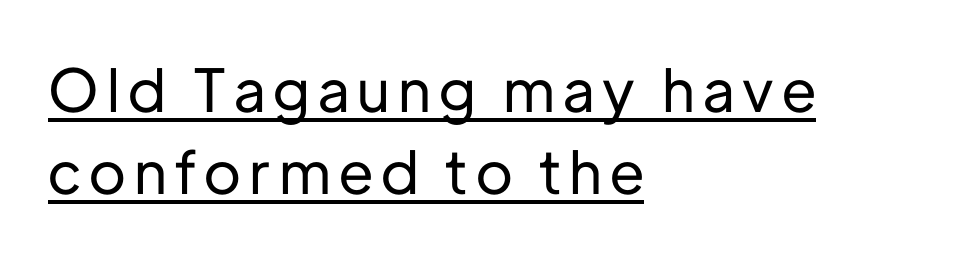
{"serif": "no", "italic": "no", "width": "normal", "stroke_contrast": "low", "x_height": "medium", "monospaced": "no", "underline": "yes", "align": "left", "line_spacing": "normal", "line_spacing_ratio": 1.39, "glyph_px": 59}
